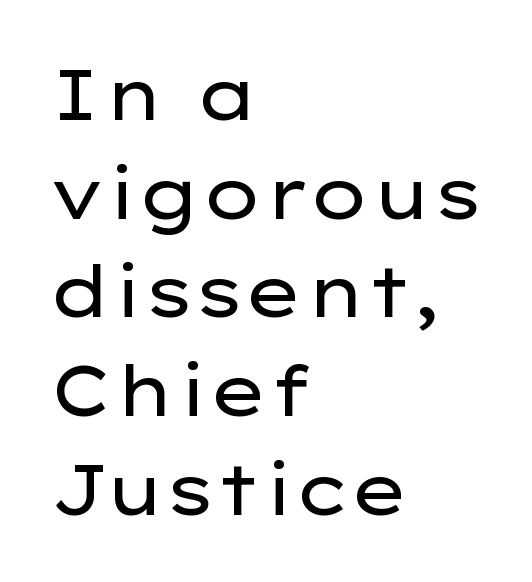
{"serif": "no", "italic": "no", "bold": "no", "weight": "regular", "width": "wide", "stroke_contrast": "low", "x_height": "medium", "monospaced": "no", "underline": "no", "align": "left", "line_spacing": "normal", "line_spacing_ratio": 1.39, "letter_spacing": "normal", "letter_spacing_em": 0.0, "glyph_px": 71}
